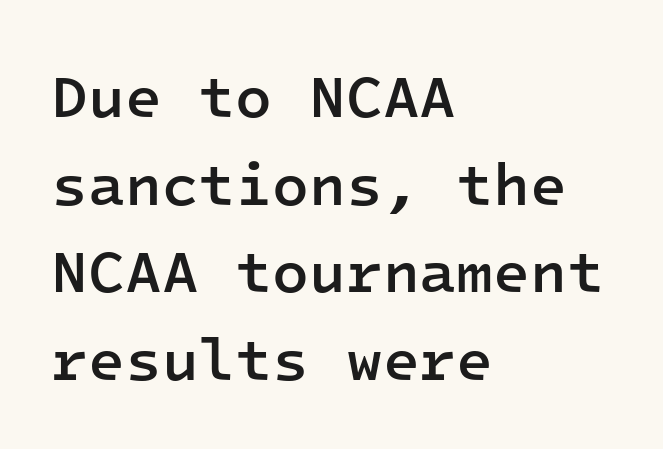
The typography opts for an upright posture over an oblique one. The foot of each line stays bare and open. You can tell from the bare stems that sans-serif type was used. This sample keeps an unexceptional amount of space between lines. The setting favours the left margin, as ordinary paragraphs usually do.
